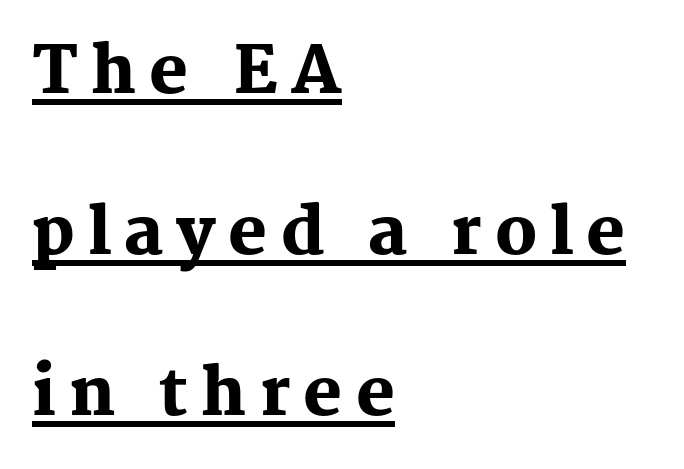
Q: Is the text bold? A: Yes.
Q: Is the text italic (slanted)? A: No, it is upright.
Q: Is the typeface a serif or a sans-serif typeface? A: Serif.
Q: Is the text underlined? A: Yes.
Q: How is the paragraph aligned? A: Left-aligned.
Q: Is the spacing between letters normal or unusually wide? A: Unusually wide.
Q: Is the spacing between lines tight, normal or loose? A: Loose.
Q: Width (condensed, normal, or wide)? A: Normal.
Q: Stroke contrast? A: Medium.
Q: x-height? A: Medium.
Q: Monospaced? A: No.
